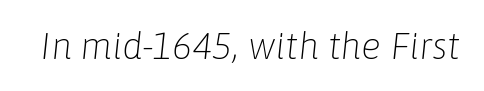
The image shows 37 px light type, italic (leaning right); set normal letter spacing, not underlined; low stroke contrast and a medium x-height.
